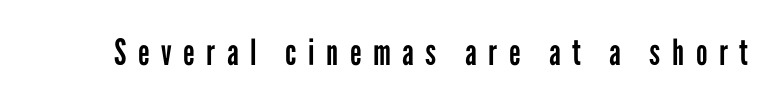
Does the type have serifs? No, each stem ends abruptly. Stems and bowls with no extra thickness — not bold. How are the letters spaced? Widely, with obvious added tracking. Proportional: the letters do not fall into vertical columns. Check the space under the baseline: it is left empty. The font's upright variant was chosen for this text.
